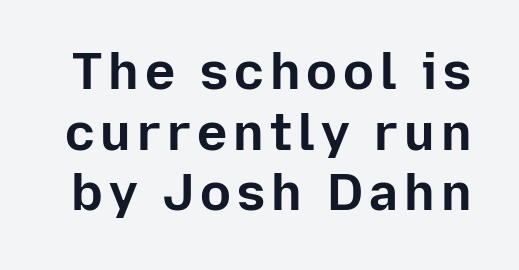
Think of a printed novel: that variable character pitch is what you see here. The axis of the letterforms is exactly vertical. The glyphs have the mass of a bold cut. The gap between lines stays unmarked. A sans-serif font was chosen for this passage.
